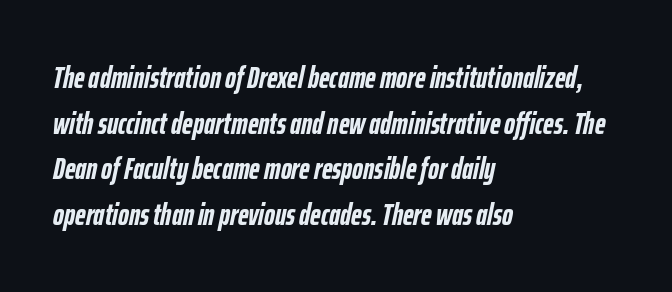
Q: Is the text bold? A: Yes.
Q: Is the text italic (slanted)? A: Yes, it leans right by about 12 degrees.
Q: Is the text underlined? A: No.
Q: How is the paragraph aligned? A: Left-aligned.
Q: Is the spacing between letters normal or unusually wide? A: Normal.
Q: Is the spacing between lines tight, normal or loose? A: Normal.
Q: Width (condensed, normal, or wide)? A: Condensed.
Q: Stroke contrast? A: Low.
Q: x-height? A: Medium.
Q: Monospaced? A: No.
